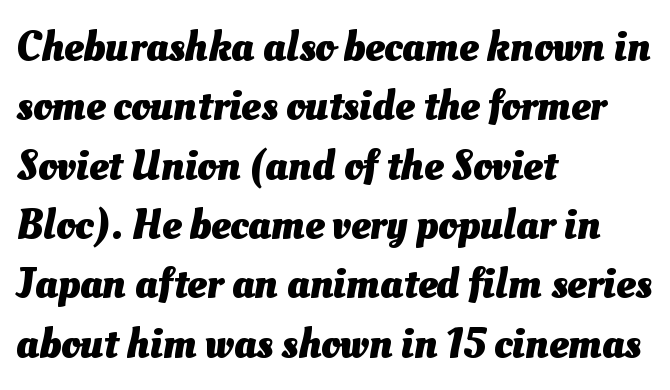
Check the space under the baseline: it is left empty. The compositor pushed each line to the left boundary. Look at the tracking — it's just the regular setting, nothing added. The rendering uses natural spacing where letterforms have individual widths.
